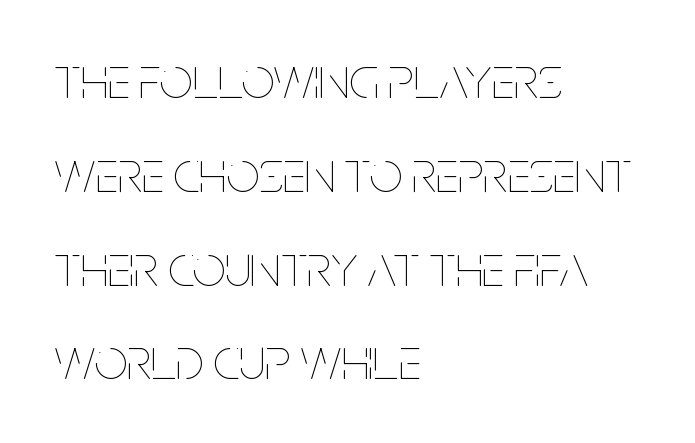
The image shows 59 px thin, condensed type, upright; set left-aligned, normal line spacing (1.59x), normal letter spacing, not underlined; low stroke contrast and a large x-height.
